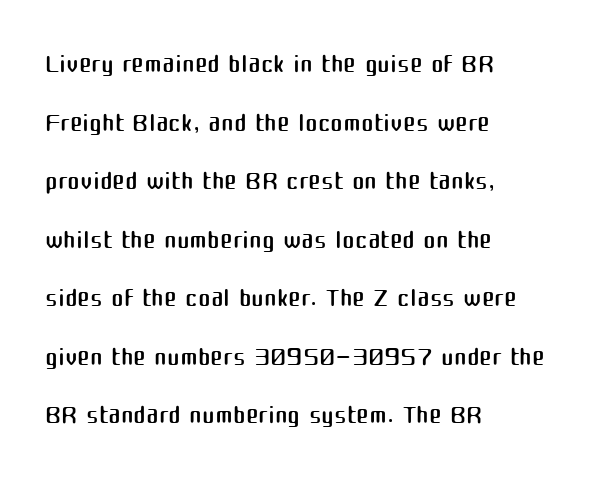
Posture: upright roman. The specimen omits any rule beneath the text block's lines. Honestly, the row spacing looks completely unremarkable. Does extra space separate the letters? No, they use regular spacing.
